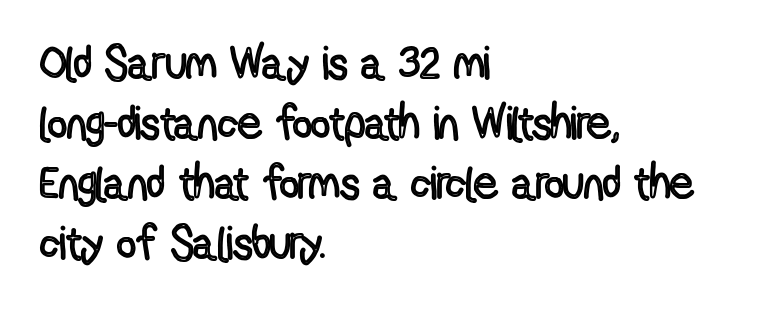
{"italic": "no", "width": "condensed", "x_height": "medium", "monospaced": "no", "underline": "no", "align": "left", "line_spacing": "normal", "line_spacing_ratio": 1.28, "letter_spacing": "normal", "letter_spacing_em": 0.0, "glyph_px": 47}
